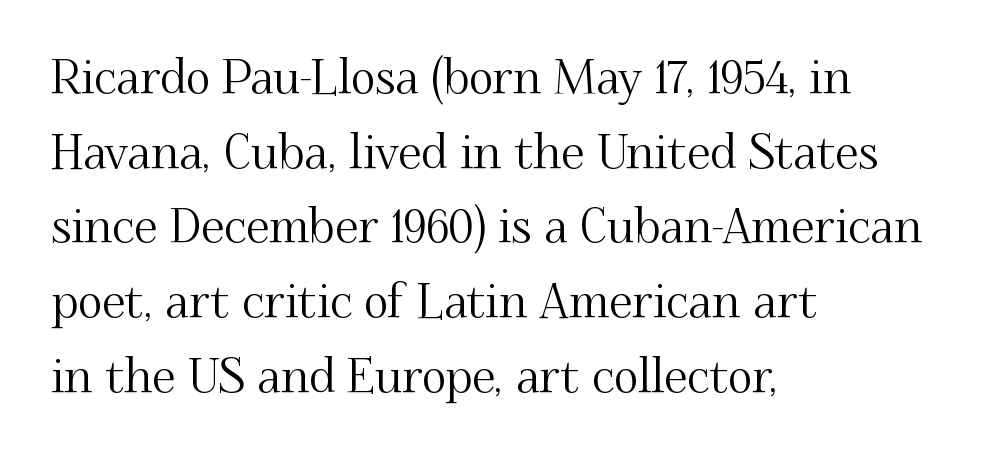
The image shows 47 px serif type, upright; set left-aligned, normal line spacing (1.59x), normal letter spacing, not underlined; medium stroke contrast and a small x-height.
